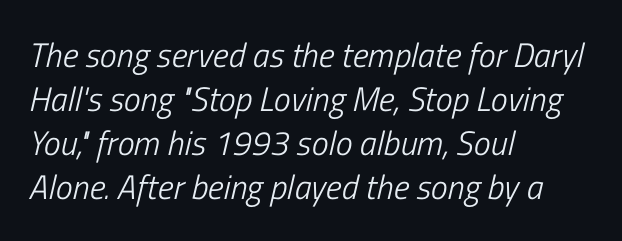
Spacing verdict: proportional, widths tailored to each character. These lines were composed using italics. Interline gaps are of average width in this sample. A light-to-regular cut is what we see here. No word sits above an underline.
